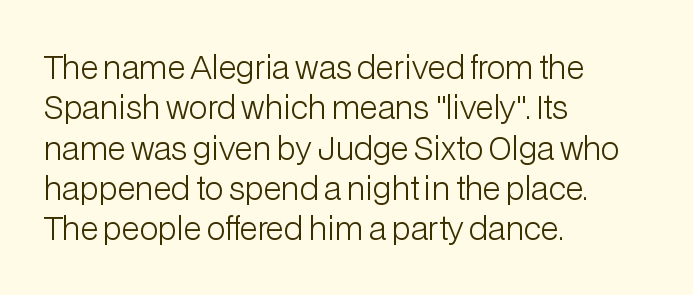
{"serif": "no", "italic": "no", "bold": "no", "weight": "light", "width": "normal", "stroke_contrast": "low", "x_height": "medium", "monospaced": "no", "underline": "no", "align": "left", "line_spacing": "normal", "line_spacing_ratio": 1.3, "letter_spacing": "normal", "letter_spacing_em": 0.0, "glyph_px": 31}
